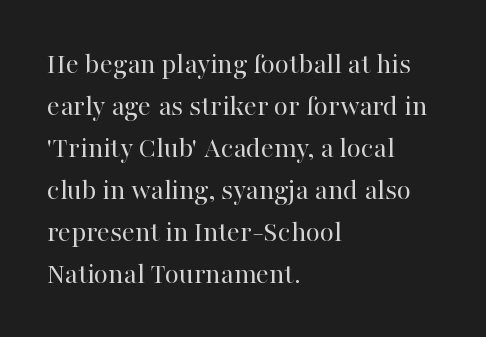
The image shows 29 px regular-weight serif type, upright; set left-aligned, normal line spacing (1.45x), normal letter spacing, not underlined; high stroke contrast and a medium x-height.
